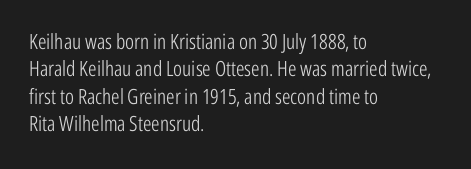
{"italic": "no", "bold": "no", "underline": "no", "align": "left", "line_spacing": "normal", "line_spacing_ratio": 1.3, "letter_spacing": "normal", "letter_spacing_em": 0.0, "glyph_px": 21}
